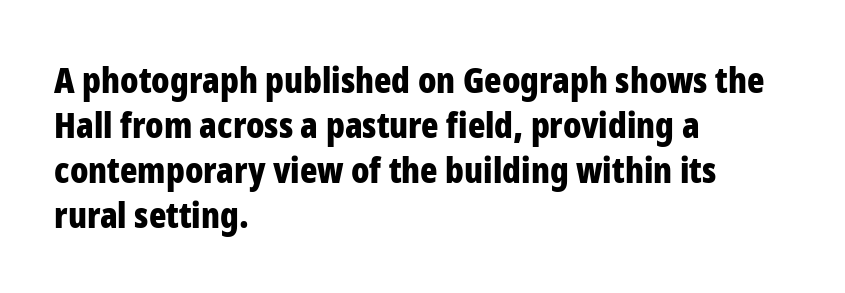
The image shows 36 px bold, condensed sans-serif type, upright; set left-aligned, normal line spacing (1.25x), normal letter spacing, not underlined; low stroke contrast and a medium x-height.
